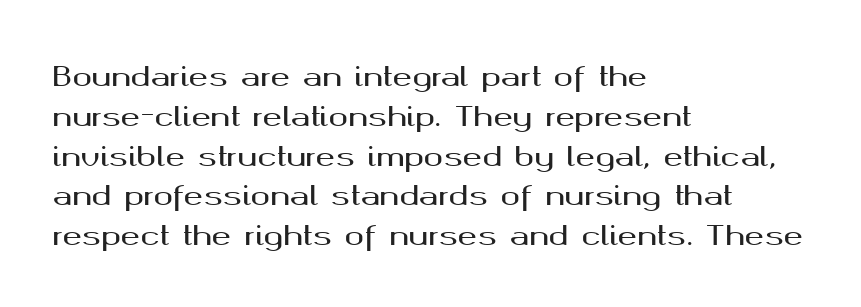
{"italic": "no", "underline": "no", "align": "left", "line_spacing": "normal", "line_spacing_ratio": 1.53, "letter_spacing": "normal", "letter_spacing_em": 0.0, "glyph_px": 26}
